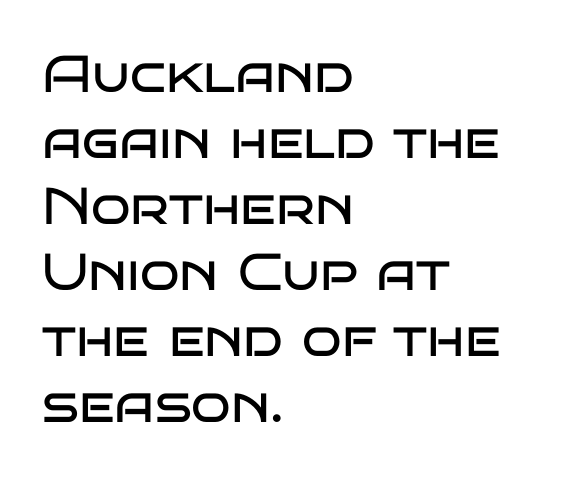
{"serif": "no", "italic": "no", "bold": "no", "weight": "regular", "width": "wide", "stroke_contrast": "low", "x_height": "large", "monospaced": "no", "underline": "no", "align": "left", "line_spacing": "normal", "line_spacing_ratio": 1.27, "letter_spacing": "normal", "letter_spacing_em": 0.0, "glyph_px": 52}
